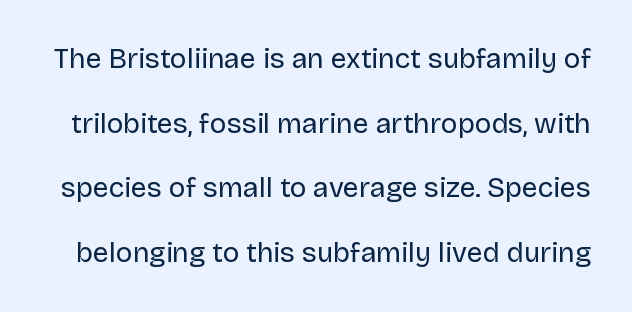
The image shows 28 px regular-weight sans-serif type, upright; set loose line spacing (2.31x), normal letter spacing, not underlined; low stroke contrast and a large x-height.
